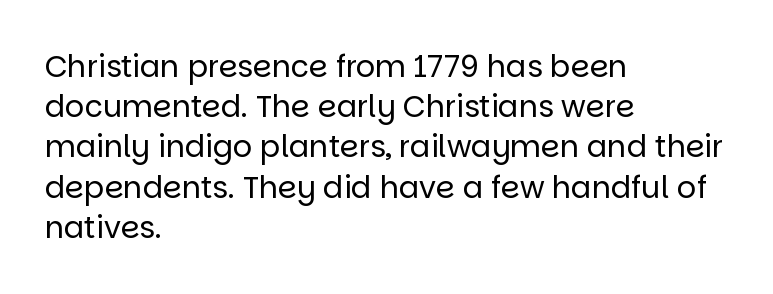
Q: Is the text bold? A: No.
Q: Is the text italic (slanted)? A: No, it is upright.
Q: Is the typeface a serif or a sans-serif typeface? A: Sans-serif.
Q: Is the text underlined? A: No.
Q: How is the paragraph aligned? A: Left-aligned.
Q: Is the spacing between letters normal or unusually wide? A: Normal.
Q: Is the spacing between lines tight, normal or loose? A: Normal.
Q: Width (condensed, normal, or wide)? A: Normal.
Q: Stroke contrast? A: Low.
Q: x-height? A: Large.
Q: Monospaced? A: No.
